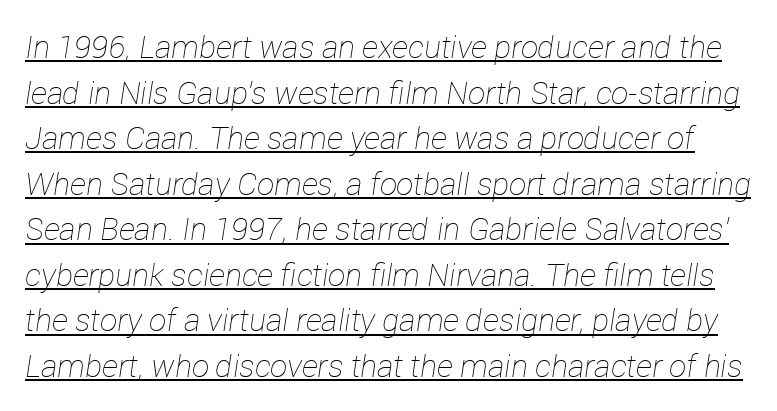
{"italic": "yes", "lean": "right", "slant_degrees": 12, "bold": "no", "weight": "thin", "width": "normal", "stroke_contrast": "low", "x_height": "medium", "monospaced": "no", "underline": "yes", "line_spacing": "normal", "line_spacing_ratio": 1.47, "letter_spacing": "normal", "letter_spacing_em": 0.0, "glyph_px": 31}
